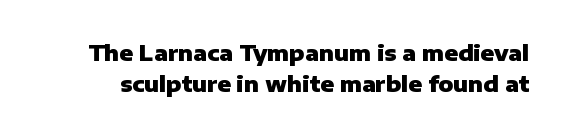
The image shows 22 px bold type, upright; set normal line spacing (1.43x), normal letter spacing, not underlined.
